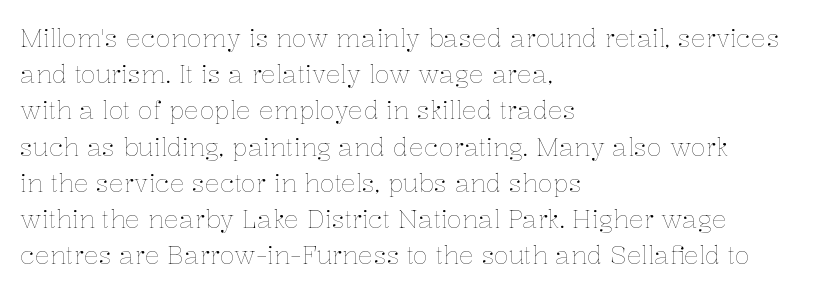
{"italic": "no", "bold": "no", "underline": "no", "align": "left", "line_spacing": "normal", "line_spacing_ratio": 1.45, "letter_spacing": "normal", "letter_spacing_em": 0.0, "glyph_px": 25}
